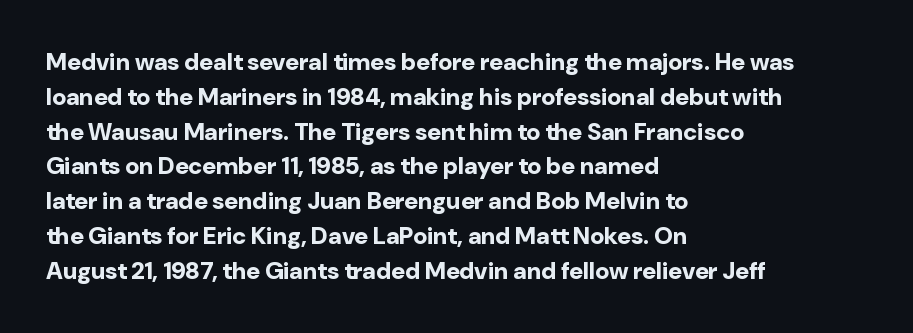
Nope, not italic — everything's standing straight. The passage shown has conventional tracking throughout. Bold? Absolutely — the strokes are thick and heavy. If you drew a ruler down the left edge, every line would touch it. The gap between lines stays unmarked. Horizontal bands of white between lines are of average thickness.
